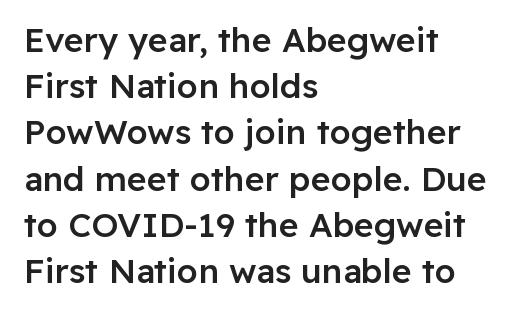
Proportional: the letters do not fall into vertical columns. Is the block centered? No — it sits flush against the left margin. This sample uses an upright cut, with every glyph sitting square on the baseline. This block has exactly the height ordinary leading produces. The baseline area is clear.
